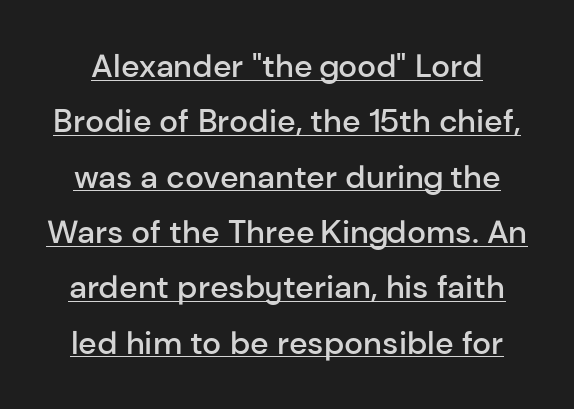
{"serif": "no", "italic": "no", "bold": "semi", "weight": "semibold", "width": "normal", "stroke_contrast": "low", "x_height": "medium", "monospaced": "no", "underline": "yes", "line_spacing_ratio": 1.73, "letter_spacing": "normal", "letter_spacing_em": 0.0, "glyph_px": 32}
